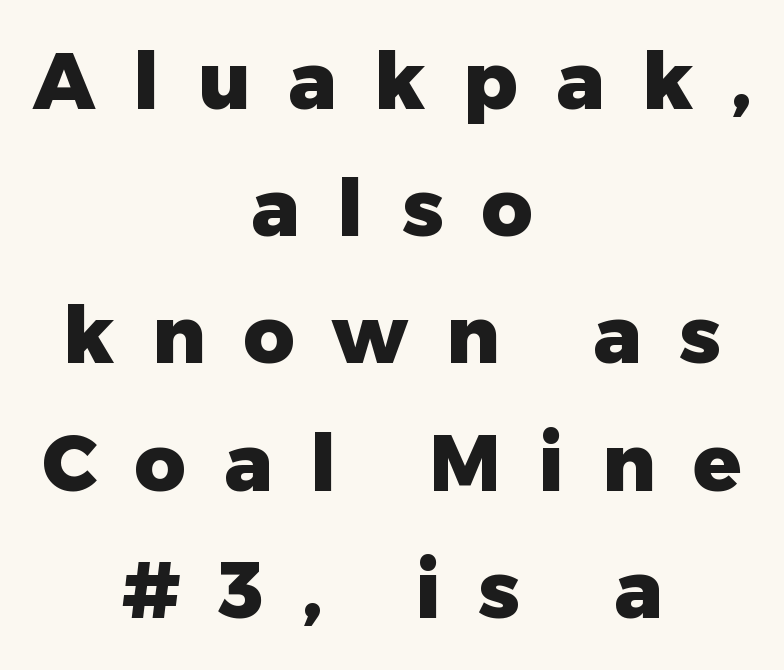
Q: Is the text bold? A: Yes.
Q: Is the text italic (slanted)? A: No, it is upright.
Q: Is the typeface a serif or a sans-serif typeface? A: Sans-serif.
Q: Is the text underlined? A: No.
Q: How is the paragraph aligned? A: Centered.
Q: Is the spacing between letters normal or unusually wide? A: Unusually wide.
Q: Is the spacing between lines tight, normal or loose? A: Normal.
Q: Width (condensed, normal, or wide)? A: Normal.
Q: Stroke contrast? A: Low.
Q: x-height? A: Medium.
Q: Monospaced? A: No.
